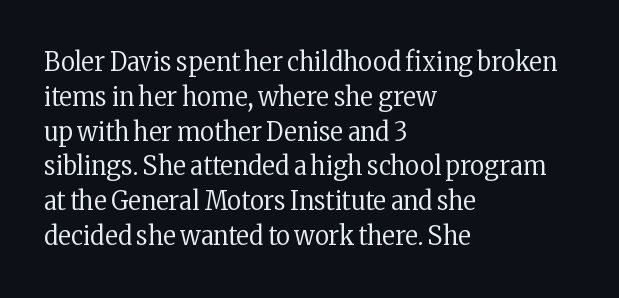
The image shows 27 px text type, upright; set left-aligned, normal line spacing (1.29x), normal letter spacing, not underlined.
